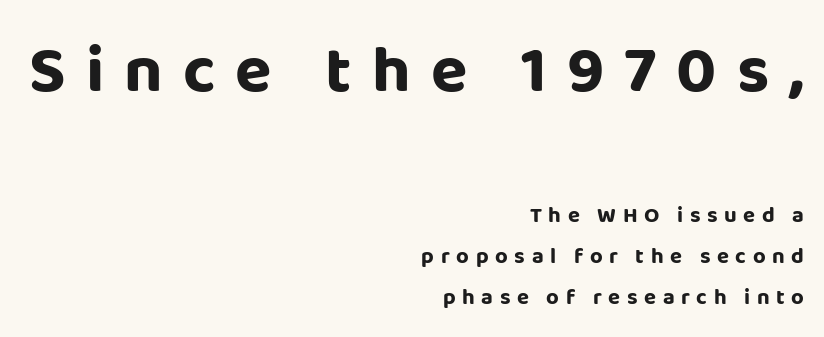
The image shows 67 px bold sans-serif type, upright; set right-aligned, line spacing 1.86x, unusually wide letter spacing (+0.3 em), not underlined; the first (top) block is 3.05x larger; low stroke contrast and a large x-height.
